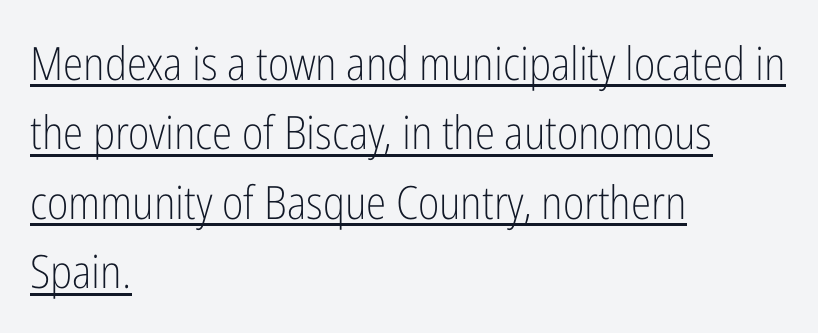
Underline: present. Summary of weight: not heavy and not bold. Does the type have serifs? No, each stem ends abruptly. Line starts are locked; line ends wander. You could call the tracking neutral — neither tight nor loose. This sample has the flowing, uneven cadence of proportional lettering.
